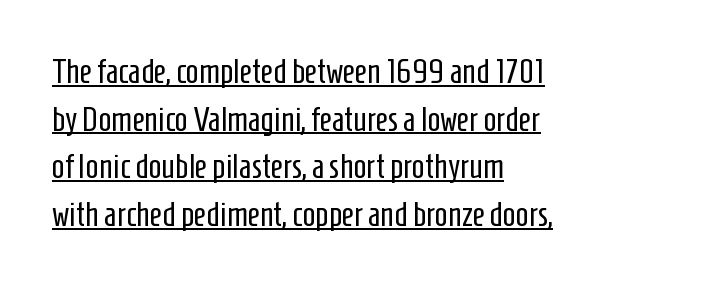
Q: Is the text bold? A: No.
Q: Is the text italic (slanted)? A: No, it is upright.
Q: Is the typeface a serif or a sans-serif typeface? A: Sans-serif.
Q: Is the text underlined? A: Yes.
Q: How is the paragraph aligned? A: Left-aligned.
Q: Is the spacing between letters normal or unusually wide? A: Normal.
Q: Is the spacing between lines tight, normal or loose? A: Normal.
Q: Width (condensed, normal, or wide)? A: Condensed.
Q: Stroke contrast? A: Low.
Q: x-height? A: Medium.
Q: Monospaced? A: No.
